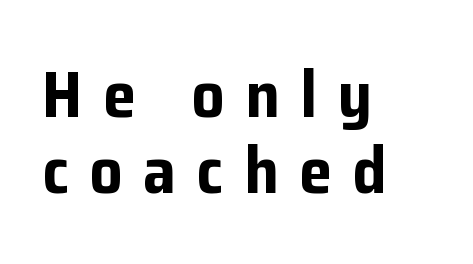
The image shows 66 px bold sans-serif type, upright; set left-aligned, tight line spacing (1.15x), unusually wide letter spacing (+0.31 em), not underlined; low stroke contrast and a medium x-height.
